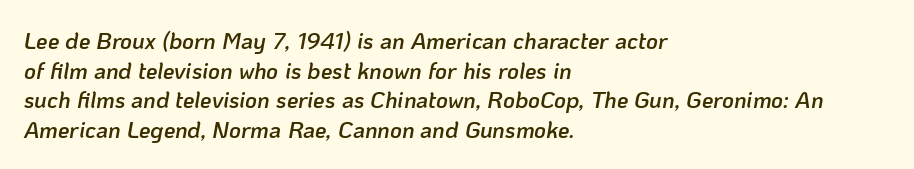
The typography opts for an oblique posture over an upright one. These lines sit exactly where default settings would place them. Clear beneath every line of the passage. The line texture is even and compact thanks to regular tracking. Line starts are locked; line ends wander. Notice the strokes are somewhat thickened but not fully heavy: this is a semibold.
